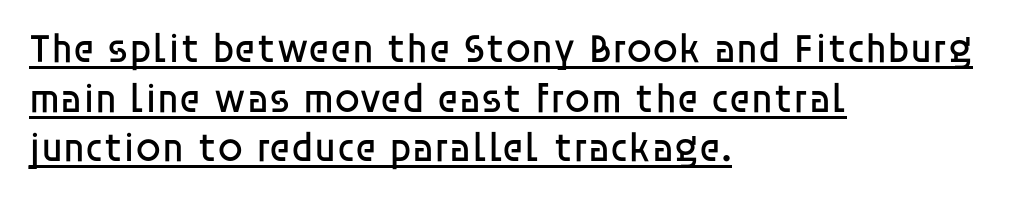
Q: Is the text bold? A: No.
Q: Is the text italic (slanted)? A: No, it is upright.
Q: Is the typeface a serif or a sans-serif typeface? A: Sans-serif.
Q: Is the text underlined? A: Yes.
Q: How is the paragraph aligned? A: Left-aligned.
Q: Is the spacing between letters normal or unusually wide? A: Normal.
Q: Width (condensed, normal, or wide)? A: Normal.
Q: Stroke contrast? A: Low.
Q: x-height? A: Large.
Q: Monospaced? A: No.
